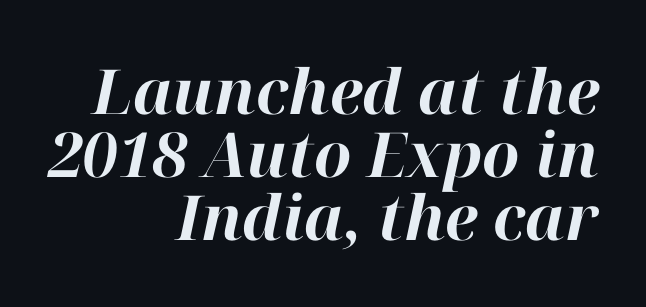
Q: Is the text bold? A: Yes.
Q: Is the text italic (slanted)? A: Yes, it leans right by about 12 degrees.
Q: Is the text underlined? A: No.
Q: How is the paragraph aligned? A: Right-aligned.
Q: Is the spacing between letters normal or unusually wide? A: Normal.
Q: Is the spacing between lines tight, normal or loose? A: Tight.
Q: Width (condensed, normal, or wide)? A: Normal.
Q: Stroke contrast? A: High.
Q: x-height? A: Medium.
Q: Monospaced? A: No.
